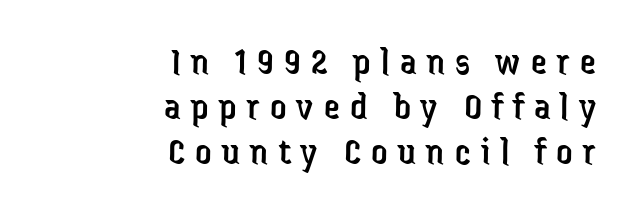
The paragraph has a hard right edge and a soft left edge. There is plenty of visible air inserted between adjacent glyphs. If you drew a line through each stem, it would be perfectly vertical. No word sits above an underline. Interline gaps are noticeably narrow in this sample. A typesetter would call this proportional, since set widths differ per character.
